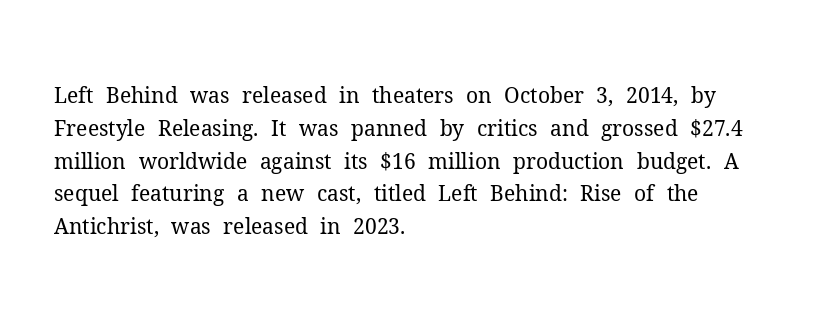
{"italic": "no", "bold": "no", "underline": "no", "align": "left", "line_spacing": "normal", "line_spacing_ratio": 1.56, "letter_spacing": "normal", "letter_spacing_em": 0.0, "glyph_px": 21}
